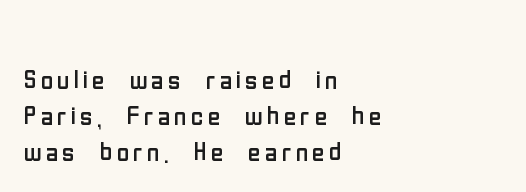
The image shows 35 px regular-weight, condensed sans-serif type, upright; set left-aligned, tight line spacing (1.03x), not underlined; low stroke contrast and a medium x-height.
